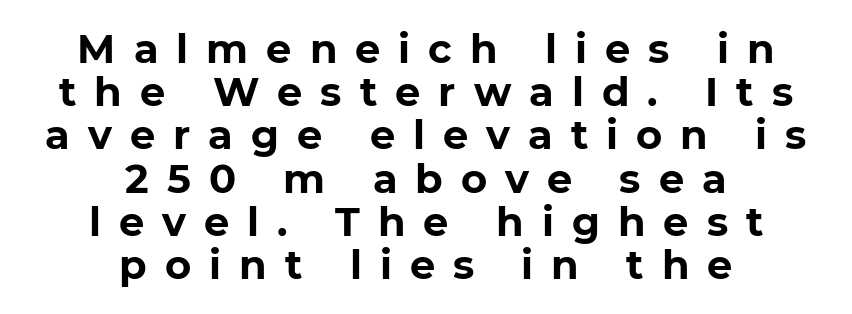
{"serif": "no", "bold": "yes", "weight": "bold", "width": "normal", "stroke_contrast": "low", "x_height": "medium", "monospaced": "no", "underline": "no", "align": "center", "line_spacing": "tight", "line_spacing_ratio": 1.08, "letter_spacing": "wide", "letter_spacing_em": 0.45, "glyph_px": 40}
